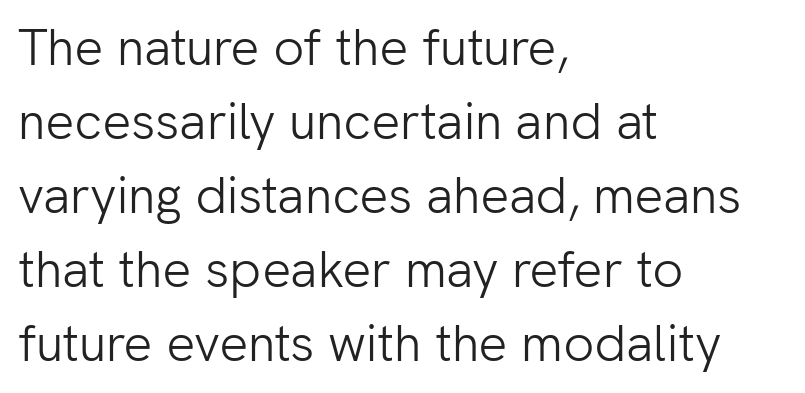
{"serif": "no", "italic": "no", "bold": "no", "weight": "light", "width": "normal", "stroke_contrast": "low", "x_height": "medium", "monospaced": "no", "underline": "no", "align": "left", "line_spacing": "normal", "line_spacing_ratio": 1.45, "letter_spacing": "normal", "letter_spacing_em": 0.0, "glyph_px": 51}
